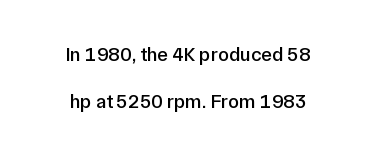
{"italic": "no", "underline": "no", "align": "center", "line_spacing": "loose", "line_spacing_ratio": 2.35, "letter_spacing": "normal", "letter_spacing_em": 0.0, "glyph_px": 20}
